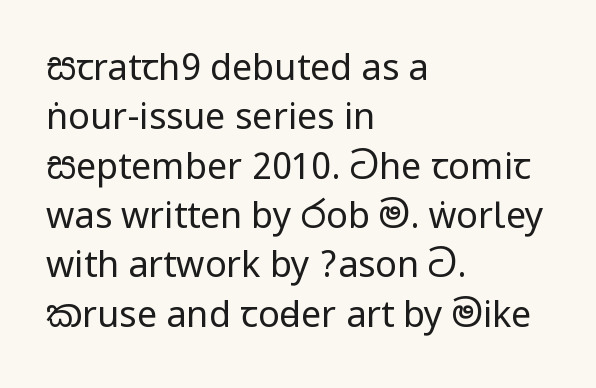
Q: Is the text bold? A: No.
Q: Is the text italic (slanted)? A: No, it is upright.
Q: Is the typeface a serif or a sans-serif typeface? A: Sans-serif.
Q: Is the text underlined? A: No.
Q: How is the paragraph aligned? A: Left-aligned.
Q: Is the spacing between letters normal or unusually wide? A: Normal.
Q: Is the spacing between lines tight, normal or loose? A: Normal.
Q: Width (condensed, normal, or wide)? A: Condensed.
Q: Stroke contrast? A: Low.
